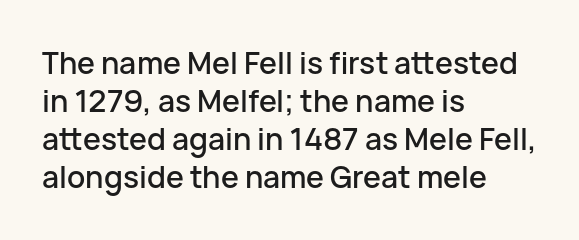
The image shows 30 px sans-serif type, upright; set left-aligned, normal line spacing (1.27x), normal letter spacing, not underlined; low stroke contrast and a medium x-height.
